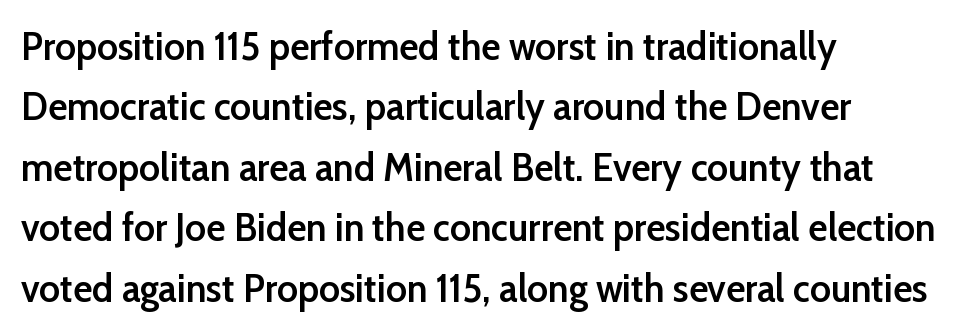
The image shows 40 px semibold sans-serif type, upright; set left-aligned, normal line spacing (1.51x), normal letter spacing, not underlined; low stroke contrast and a medium x-height.
